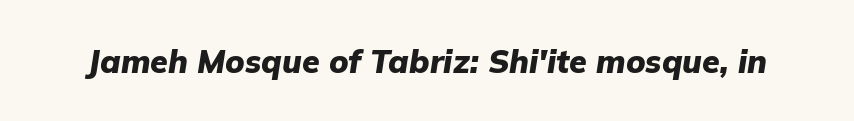
Only glyphs here, with clear space below each row. Heavy, bold letterforms. In terms of posture, this sample is oblique. Each letter keeps its own natural width here, so spacing adapts to shape. The letters sit at their default tracking, neither squeezed nor spread.
